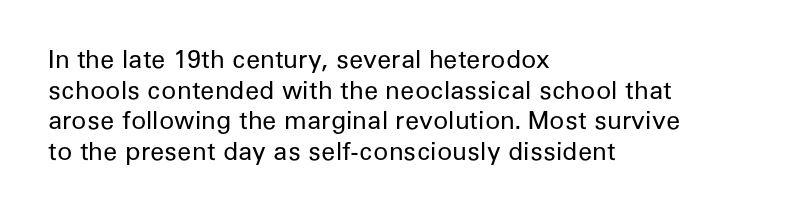
Q: Is the text bold? A: No.
Q: Is the text italic (slanted)? A: No, it is upright.
Q: Is the text underlined? A: No.
Q: How is the paragraph aligned? A: Left-aligned.
Q: Is the spacing between letters normal or unusually wide? A: Normal.
